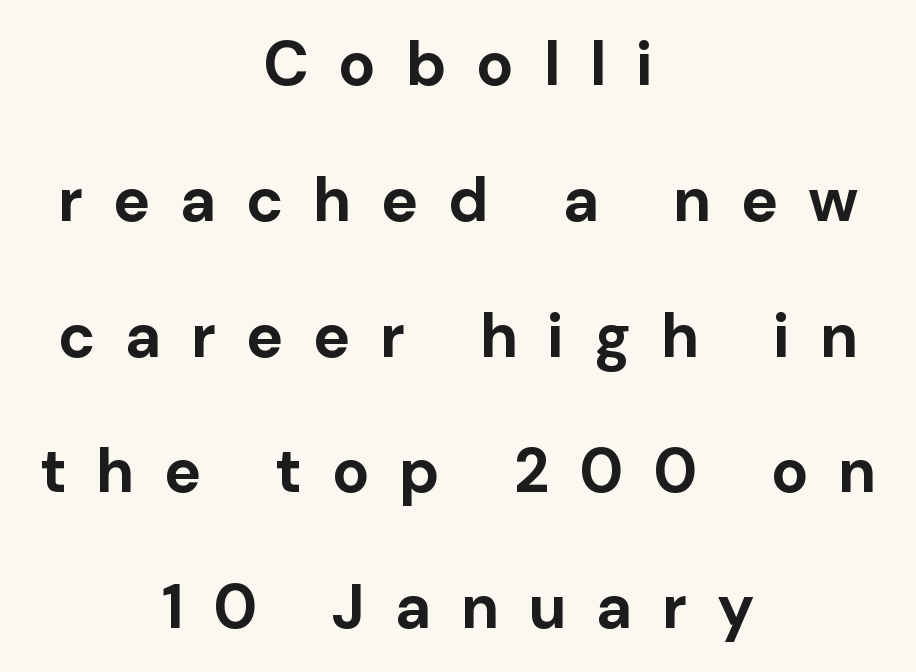
{"serif": "no", "italic": "no", "bold": "yes", "weight": "bold", "width": "normal", "stroke_contrast": "low", "x_height": "medium", "monospaced": "no", "underline": "no", "align": "center", "line_spacing": "loose", "line_spacing_ratio": 2.19, "letter_spacing": "wide", "letter_spacing_em": 0.48, "glyph_px": 62}
